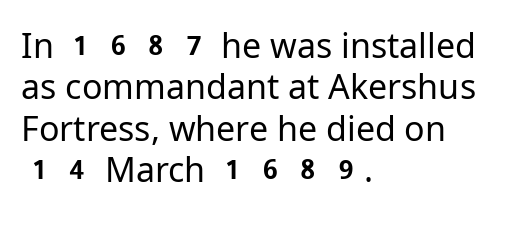
The image shows 34 px regular-weight sans-serif type, upright; set left-aligned, line spacing 1.22x, normal letter spacing, not underlined; low stroke contrast and a medium x-height.
